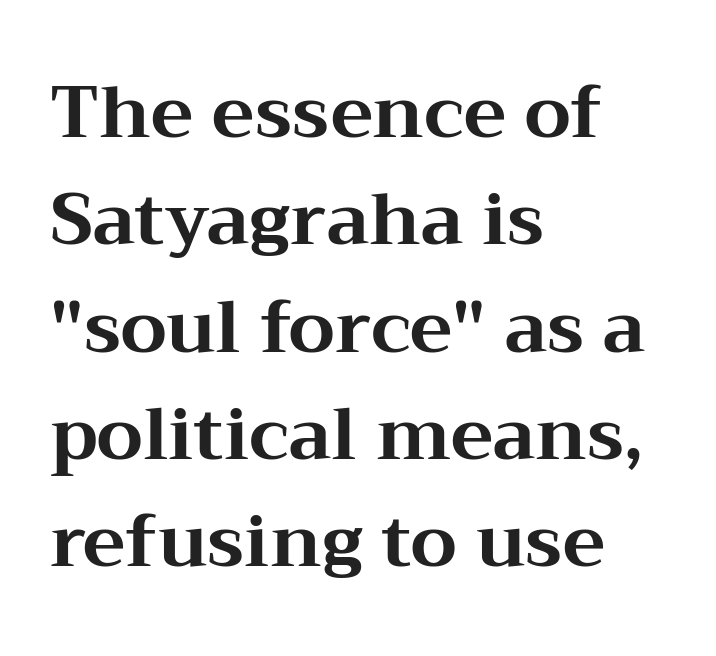
{"serif": "yes", "italic": "no", "bold": "yes", "weight": "bold", "width": "wide", "stroke_contrast": "medium", "x_height": "medium", "monospaced": "no", "underline": "no", "align": "left", "line_spacing": "normal", "line_spacing_ratio": 1.49, "letter_spacing": "normal", "letter_spacing_em": 0.0, "glyph_px": 72}
